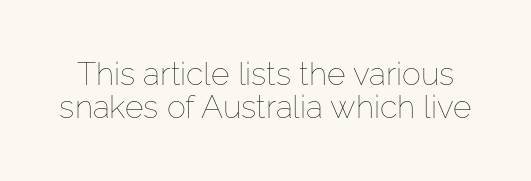
{"italic": "no", "bold": "no", "weight": "thin", "width": "normal", "stroke_contrast": "low", "x_height": "medium", "monospaced": "no", "underline": "no", "line_spacing": "tight", "line_spacing_ratio": 1.04, "letter_spacing": "normal", "letter_spacing_em": 0.0, "glyph_px": 32}
